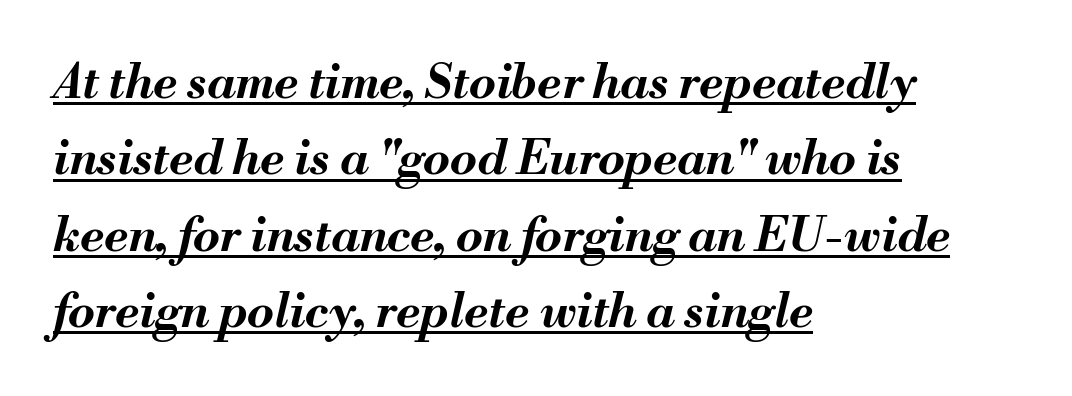
The typography opts for an oblique posture over an upright one. The tracking reads as untouched default to a designer's eye. Line spacing here is normal. The words here are underlined. Is this a fixed-width face? No — the glyphs have proportional, varying widths. Every letter is thick-stroked: bold, no question.
